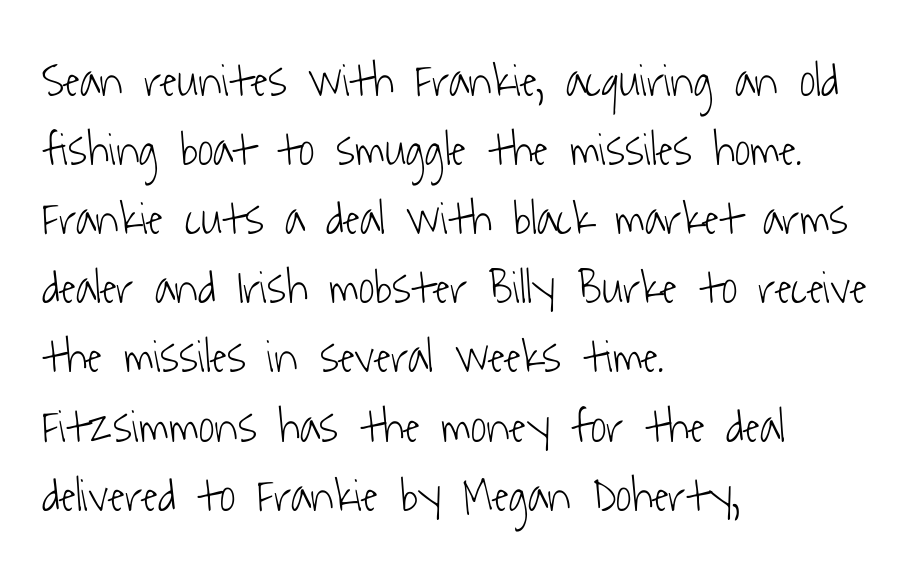
{"serif": "no", "bold": "no", "weight": "light", "width": "condensed", "stroke_contrast": "low", "x_height": "medium", "monospaced": "no", "underline": "no", "align": "left", "line_spacing": "normal", "line_spacing_ratio": 1.44, "letter_spacing": "normal", "letter_spacing_em": 0.0, "glyph_px": 48}
